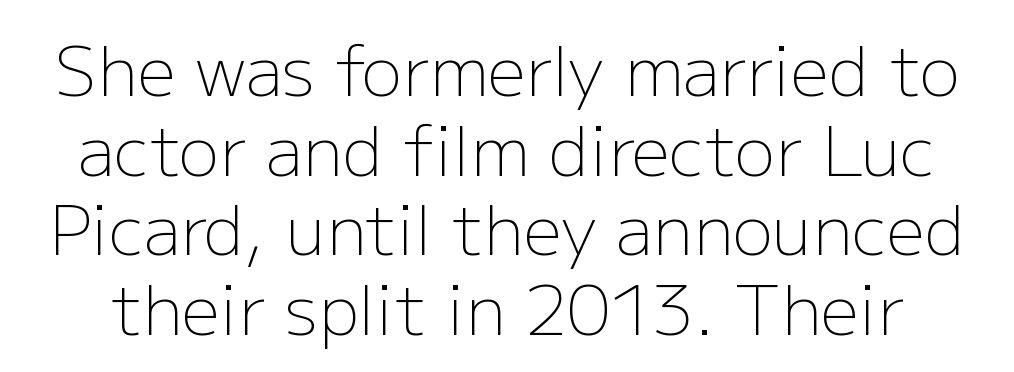
{"serif": "no", "italic": "no", "bold": "no", "weight": "light", "width": "normal", "stroke_contrast": "low", "x_height": "medium", "monospaced": "no", "underline": "no", "line_spacing_ratio": 1.17, "letter_spacing": "normal", "letter_spacing_em": 0.0, "glyph_px": 68}
